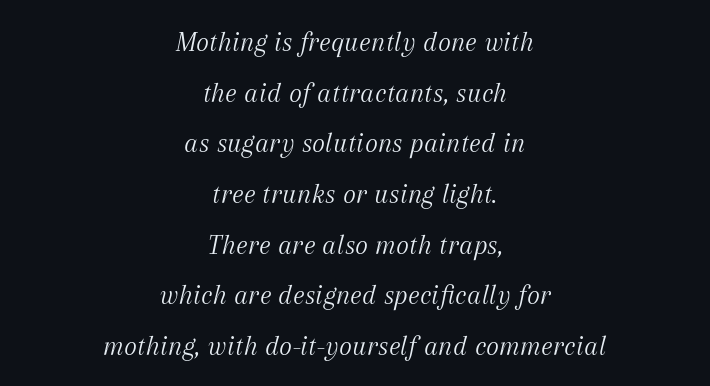
The image shows 28 px light serif type, italic (leaning right); set centered, line spacing 1.81x, normal letter spacing, not underlined; medium stroke contrast and a medium x-height.
